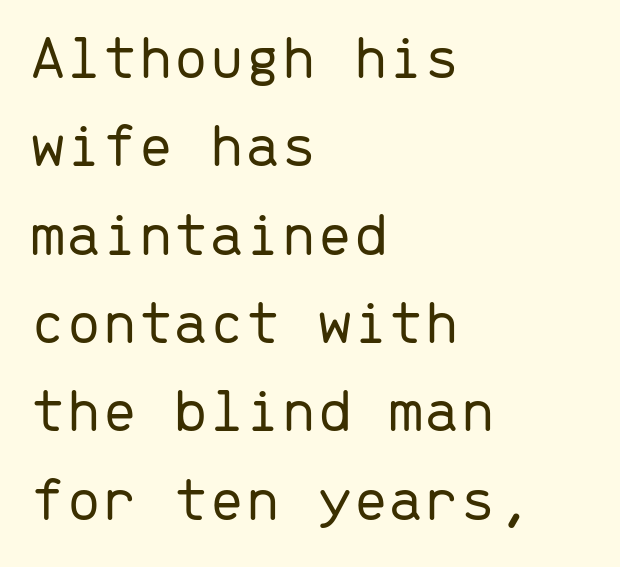
Q: Is the text bold? A: No.
Q: Is the text italic (slanted)? A: No, it is upright.
Q: Is the typeface a serif or a sans-serif typeface? A: Sans-serif.
Q: Is the text underlined? A: No.
Q: How is the paragraph aligned? A: Left-aligned.
Q: Is the spacing between letters normal or unusually wide? A: Normal.
Q: Is the spacing between lines tight, normal or loose? A: Normal.
Q: Width (condensed, normal, or wide)? A: Normal.
Q: Stroke contrast? A: Low.
Q: x-height? A: Medium.
Q: Monospaced? A: Yes.
